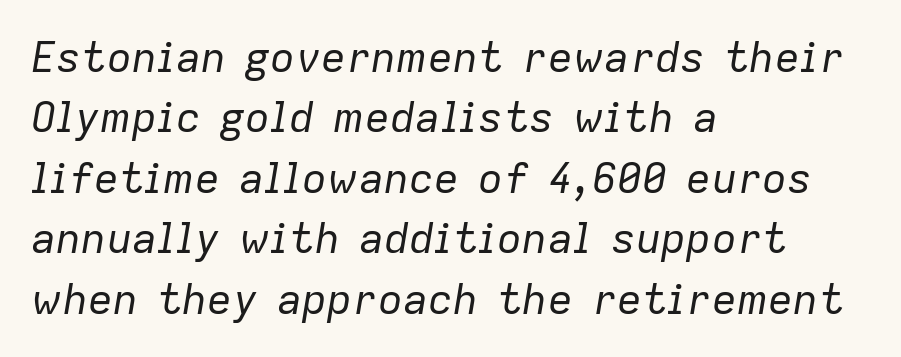
These lines are rendered in a variable-pitch font. Descenders are the only things crossing below the line. Words appear dense and cohesive because spacing is normal. Weight: regular or lighter. Yep, that's italic — everything's leaning. Vertical spacing — default.
